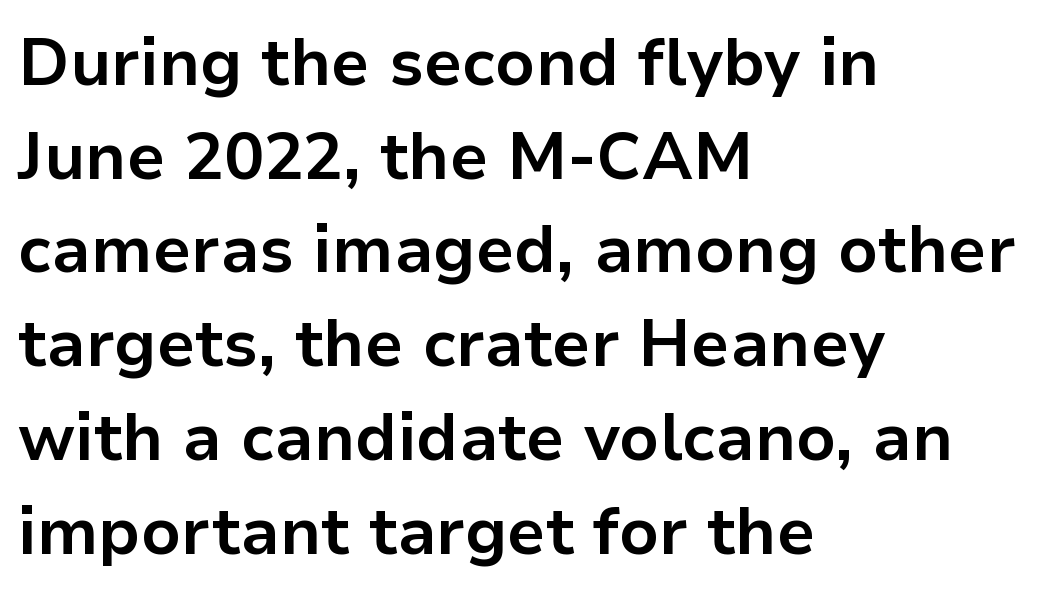
Q: Is the text bold? A: Yes.
Q: Is the text italic (slanted)? A: No, it is upright.
Q: Is the typeface a serif or a sans-serif typeface? A: Sans-serif.
Q: Is the text underlined? A: No.
Q: How is the paragraph aligned? A: Left-aligned.
Q: Is the spacing between letters normal or unusually wide? A: Normal.
Q: Is the spacing between lines tight, normal or loose? A: Normal.
Q: Width (condensed, normal, or wide)? A: Normal.
Q: Stroke contrast? A: Low.
Q: x-height? A: Medium.
Q: Monospaced? A: No.
